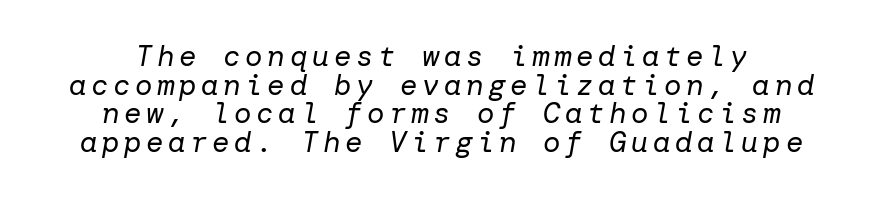
The strokes are not fattened; the text isn't bold. Reading down the column, the eye jumps only a short way to each next line. Observe the lean: these are italic letterforms. The area under the type is left untouched. These lines are centered, leaving both edges ragged.
